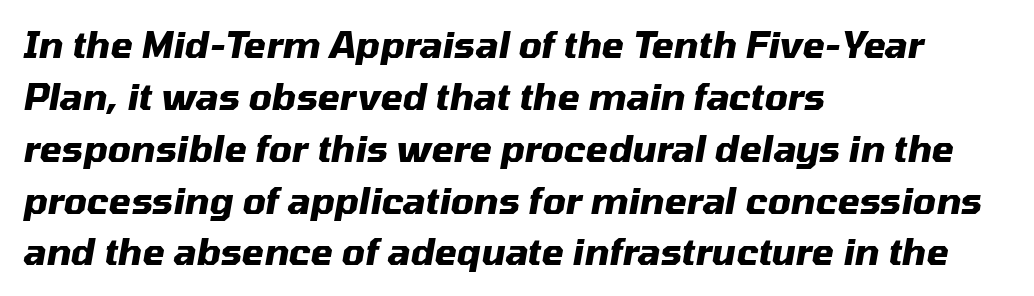
{"italic": "yes", "lean": "right", "slant_degrees": 10, "bold": "yes", "weight": "heavy", "width": "normal", "stroke_contrast": "medium", "x_height": "medium", "monospaced": "no", "underline": "no", "align": "left", "line_spacing": "normal", "line_spacing_ratio": 1.44, "letter_spacing": "normal", "letter_spacing_em": 0.0, "glyph_px": 36}
